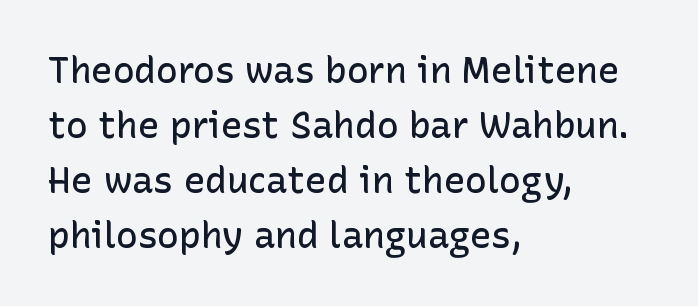
Each word holds together tightly as a unit, with standard inter-letter gaps. The passage shown is typed in a proportional face where columns would drift. Unmarked baselines from the first word to the last. A typesetter would mark this as roman, not italic. In CSS terms this would be text-align: left. The vertical gap from one line to the next is medium.
